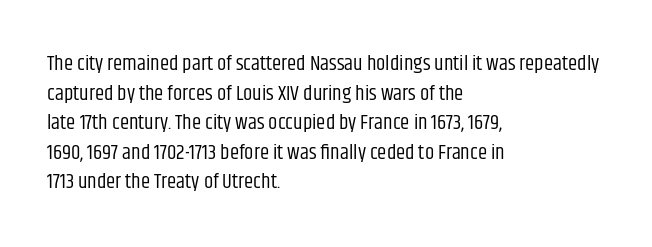
The image shows 21 px text type, upright; set left-aligned, normal line spacing (1.41x), normal letter spacing, not underlined.
